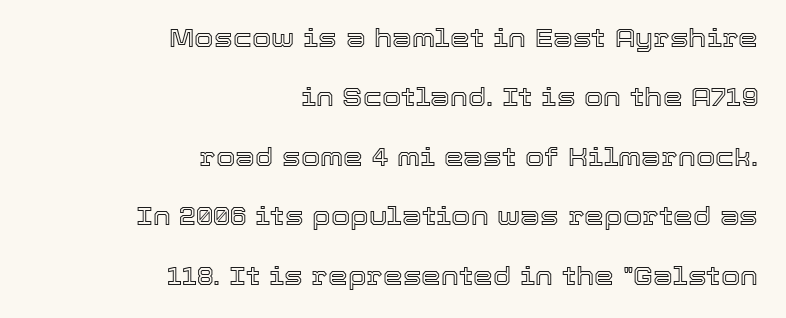
The passage shown stacks its lines with a broad gap. The setting favours the right margin, as signatures and pull-quotes sometimes do. Is there any slant? The stems are plumb. Glyph-to-glyph distance matches everyday printed text.
